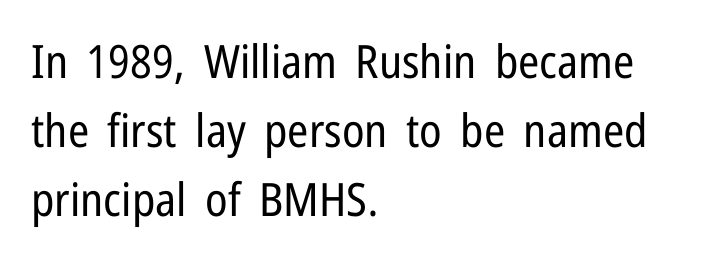
Short and long lines alike share a common starting point at left. The typeface has the unassuming heft of standard copy or less. Spacing verdict: proportional, widths tailored to each character. The passage shown is not underscored anywhere.
